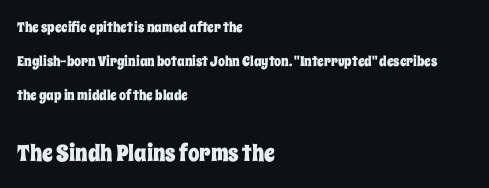
Inter-character spacing is left at the font's built-in metrics. Plain, unruled lines of type. The ragged edge is on the right, which tells us the setting is flush left. Character size in the trailing block exceeds that of the leading block.
